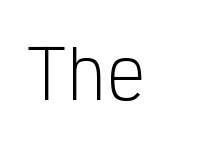
The image shows 67 px light, condensed sans-serif type, upright, monospaced; set left-aligned, normal letter spacing, not underlined; low stroke contrast and a medium x-height.
